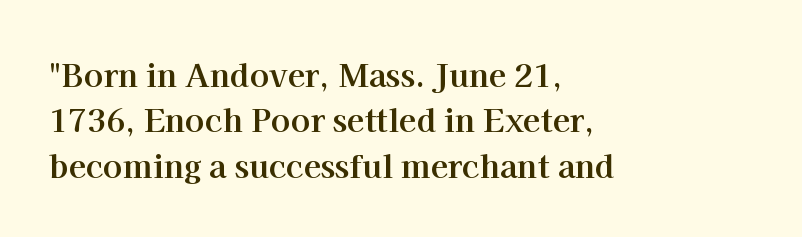
The image shows 32 px bold serif type, upright; set left-aligned, normal line spacing (1.42x), normal letter spacing, not underlined; high stroke contrast and a medium x-height.
